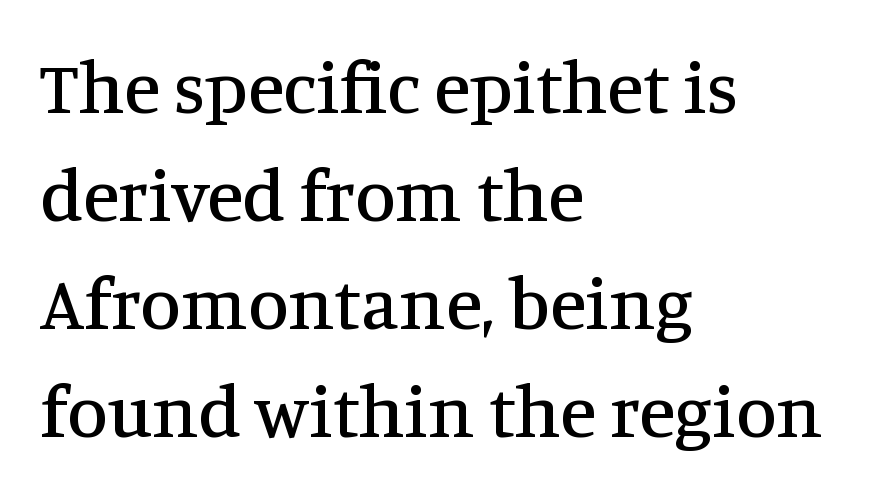
Regarding leading, the lines here are spaced in the standard way. This sample uses a serif face. Ordinary non-slanted type is in use. Teacher's note: observe the even left margin — that is flush-left alignment.
